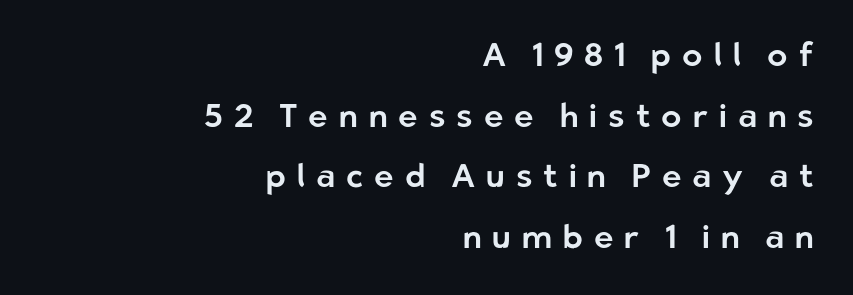
The image shows 33 px sans-serif type, upright; set right-aligned, line spacing 1.84x, unusually wide letter spacing (+0.33 em), not underlined; low stroke contrast and a medium x-height.
